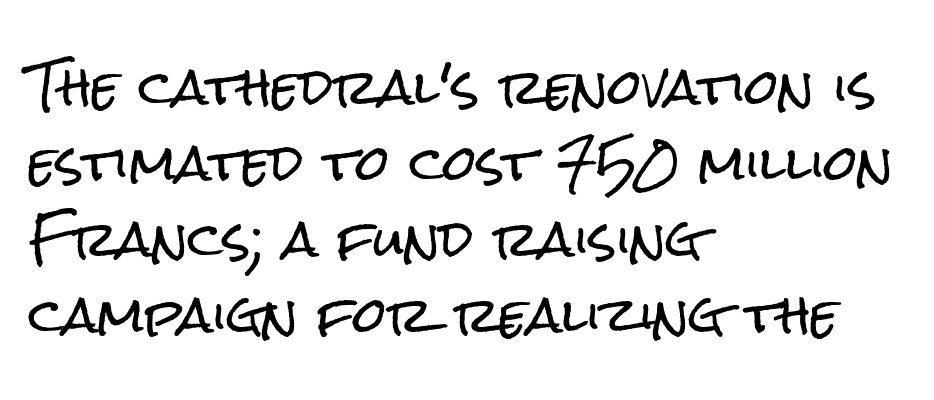
The image shows 48 px condensed sans-serif type, upright; set left-aligned, normal line spacing (1.58x), normal letter spacing, not underlined; low stroke contrast and a medium x-height.
